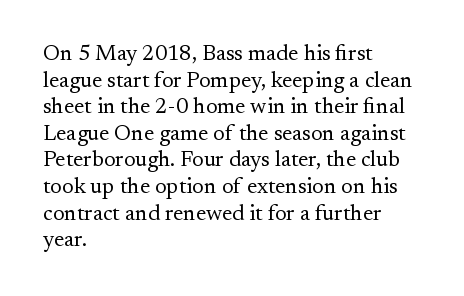
{"italic": "no", "bold": "no", "underline": "no", "align": "left", "line_spacing_ratio": 1.21, "letter_spacing": "normal", "letter_spacing_em": 0.0, "glyph_px": 22}
